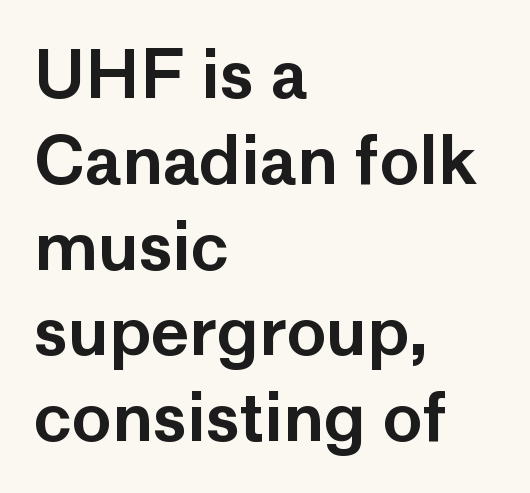
Q: Is the text italic (slanted)? A: No, it is upright.
Q: Is the typeface a serif or a sans-serif typeface? A: Sans-serif.
Q: Is the text underlined? A: No.
Q: How is the paragraph aligned? A: Left-aligned.
Q: Is the spacing between letters normal or unusually wide? A: Normal.
Q: Is the spacing between lines tight, normal or loose? A: Normal.
Q: Width (condensed, normal, or wide)? A: Normal.
Q: Stroke contrast? A: Low.
Q: x-height? A: Medium.
Q: Monospaced? A: No.
